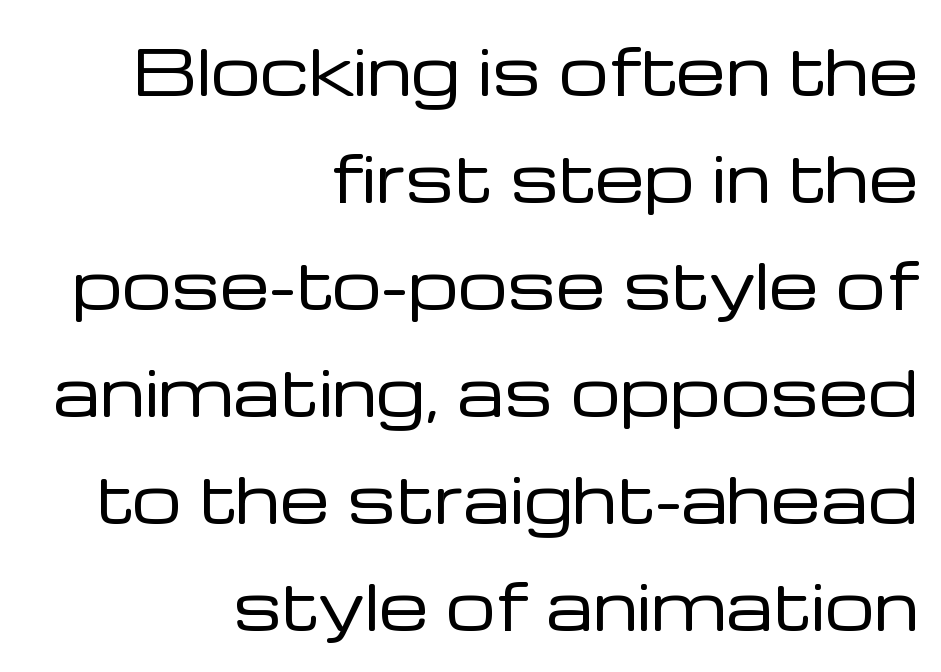
Q: Is the text bold? A: No.
Q: Is the text italic (slanted)? A: No, it is upright.
Q: Is the typeface a serif or a sans-serif typeface? A: Sans-serif.
Q: Is the text underlined? A: No.
Q: How is the paragraph aligned? A: Right-aligned.
Q: Is the spacing between letters normal or unusually wide? A: Normal.
Q: Is the spacing between lines tight, normal or loose? A: Normal.
Q: Width (condensed, normal, or wide)? A: Normal.
Q: Stroke contrast? A: Low.
Q: x-height? A: Medium.
Q: Monospaced? A: No.
